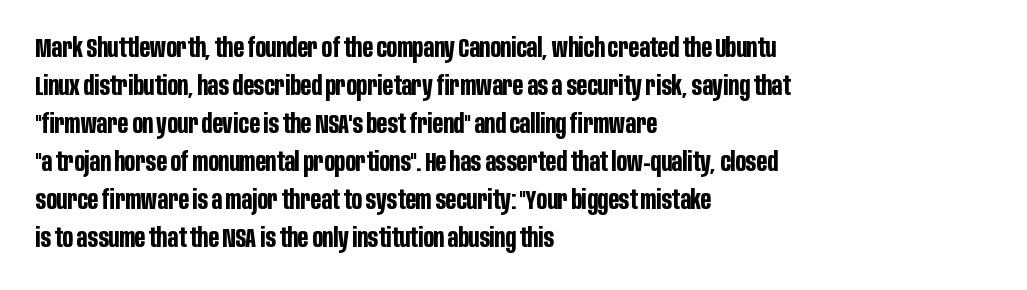
{"italic": "no", "bold": "yes", "underline": "no", "align": "left", "line_spacing": "normal", "line_spacing_ratio": 1.41, "letter_spacing": "normal", "letter_spacing_em": 0.0, "glyph_px": 27}
